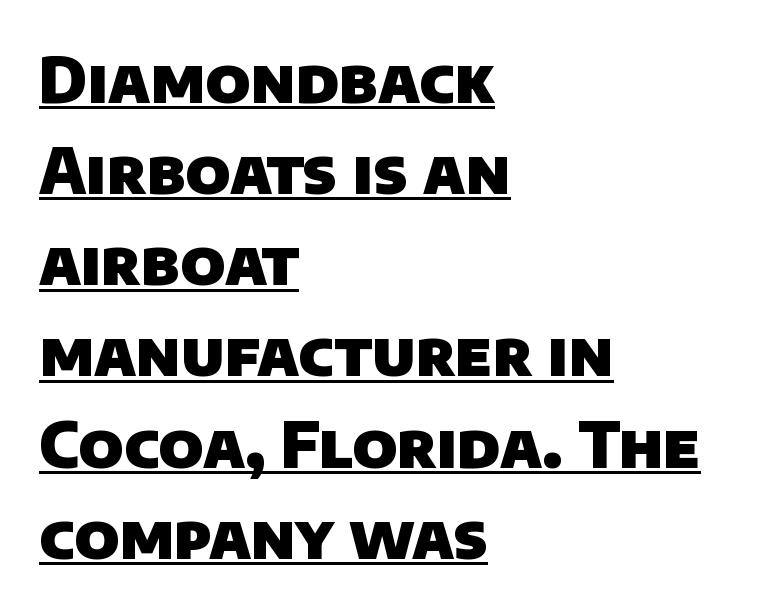
Quick note: interline space is typical. What stands out about the letter spacing? Nothing — it is the standard amount. The typesetter chose a ragged-right arrangement here. Character widths vary here, with narrow letters taking less room than wide ones. Somebody hit Ctrl+U on this one — the words are underlined.
